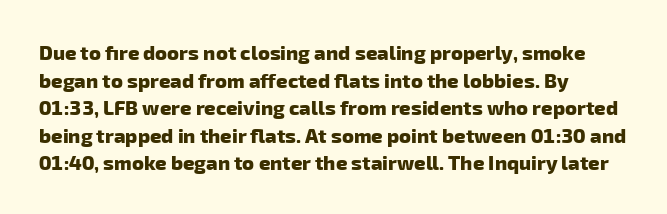
The image shows 20 px bold type; set left-aligned, normal line spacing (1.38x), normal letter spacing, not underlined.
